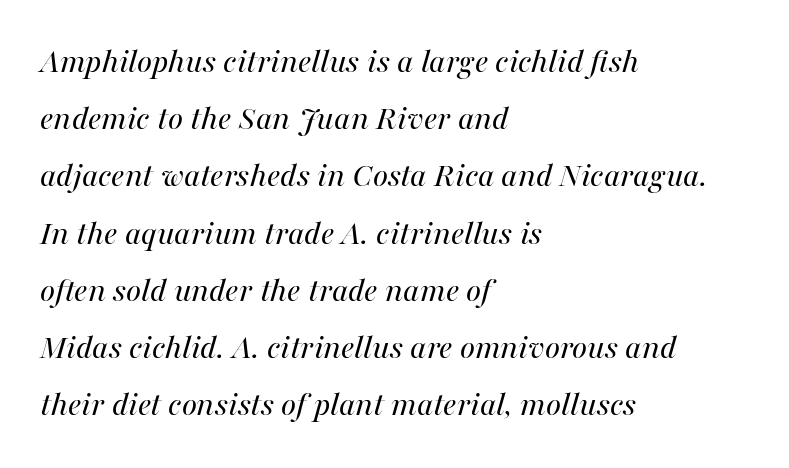
{"italic": "yes", "lean": "right", "slant_degrees": 16, "bold": "no", "weight": "regular", "width": "normal", "stroke_contrast": "medium", "x_height": "medium", "monospaced": "no", "underline": "no", "align": "left", "line_spacing": "normal", "line_spacing_ratio": 1.59, "letter_spacing": "normal", "letter_spacing_em": 0.0, "glyph_px": 36}
